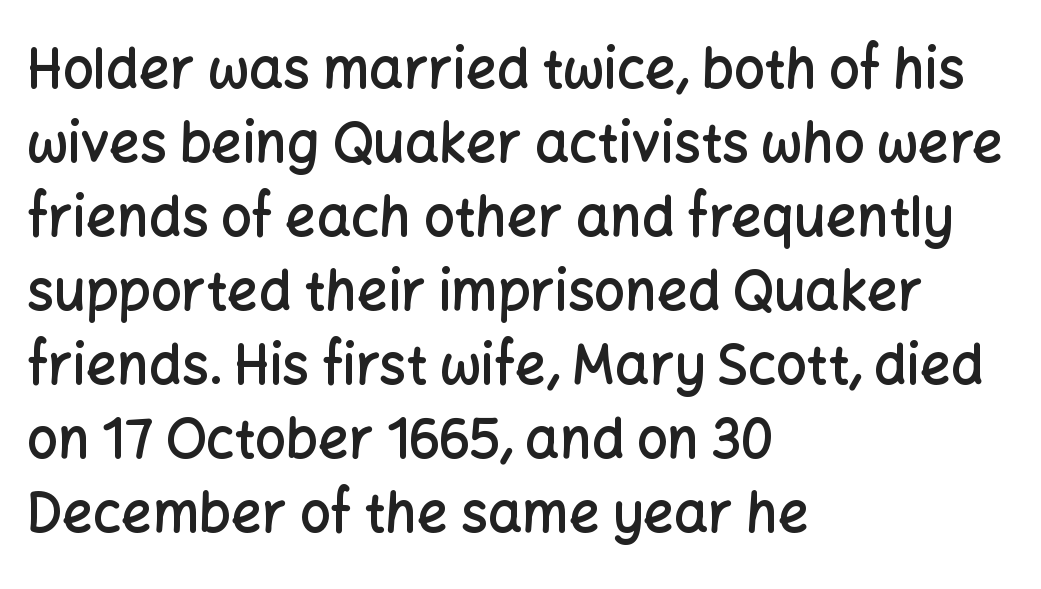
The image shows 54 px semibold sans-serif type, upright; set left-aligned, normal line spacing (1.37x), normal letter spacing, not underlined; low stroke contrast and a medium x-height.
